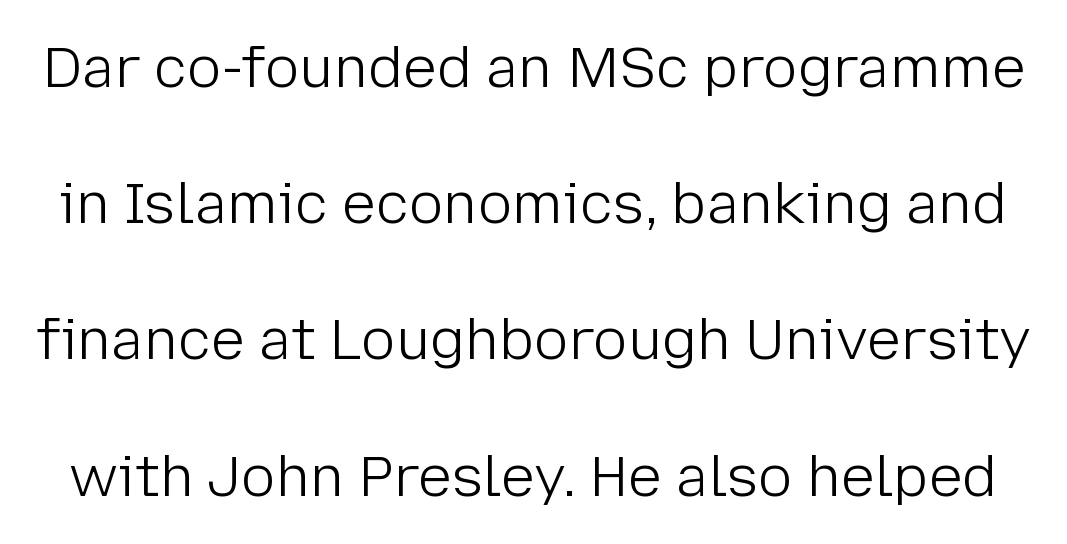
Q: Is the text bold? A: No.
Q: Is the text italic (slanted)? A: No, it is upright.
Q: Is the typeface a serif or a sans-serif typeface? A: Sans-serif.
Q: Is the text underlined? A: No.
Q: Is the spacing between letters normal or unusually wide? A: Normal.
Q: Is the spacing between lines tight, normal or loose? A: Loose.
Q: Width (condensed, normal, or wide)? A: Normal.
Q: Stroke contrast? A: Low.
Q: x-height? A: Medium.
Q: Monospaced? A: No.
